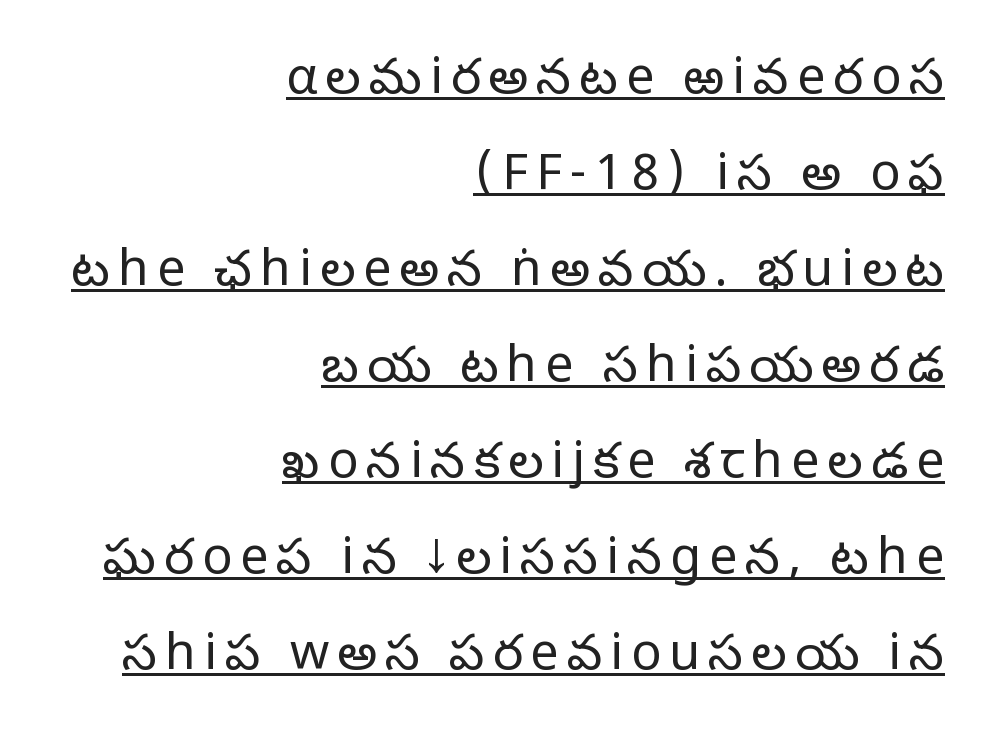
The rendering uses natural spacing where letterforms have individual widths. Quick note: not italic, upright. The vertical gap from one line to the next is large. The weight tops out at a normal text grade.
